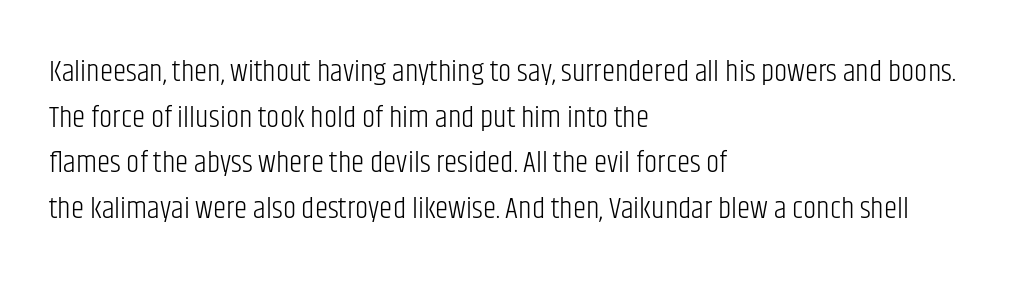
The image shows 30 px light, condensed sans-serif type, upright; set left-aligned, normal line spacing (1.52x), normal letter spacing, not underlined; low stroke contrast and a large x-height.
